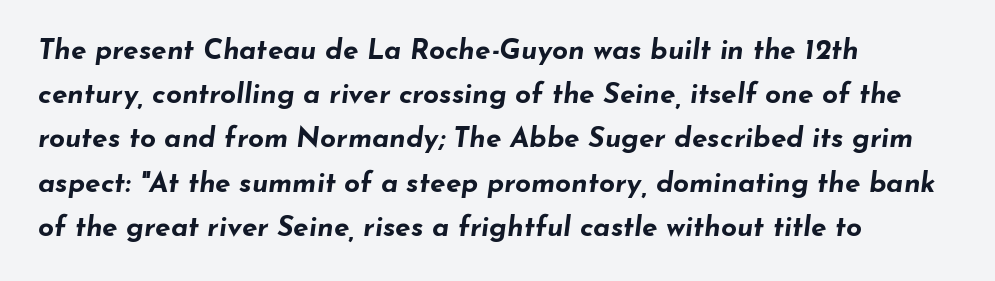
Q: Is the text bold? A: Yes.
Q: Is the text italic (slanted)? A: Yes, it leans right by about 7 degrees.
Q: Is the text underlined? A: No.
Q: How is the paragraph aligned? A: Left-aligned.
Q: Is the spacing between letters normal or unusually wide? A: Normal.
Q: Is the spacing between lines tight, normal or loose? A: Normal.
Q: Width (condensed, normal, or wide)? A: Wide.
Q: Stroke contrast? A: Low.
Q: x-height? A: Small.
Q: Monospaced? A: No.
